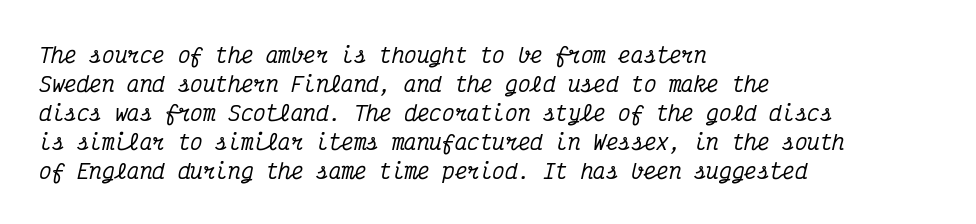
Q: Is the text italic (slanted)? A: Yes, it leans right by about 12 degrees.
Q: Is the text underlined? A: No.
Q: How is the paragraph aligned? A: Left-aligned.
Q: Is the spacing between letters normal or unusually wide? A: Normal.
Q: Is the spacing between lines tight, normal or loose? A: Normal.
